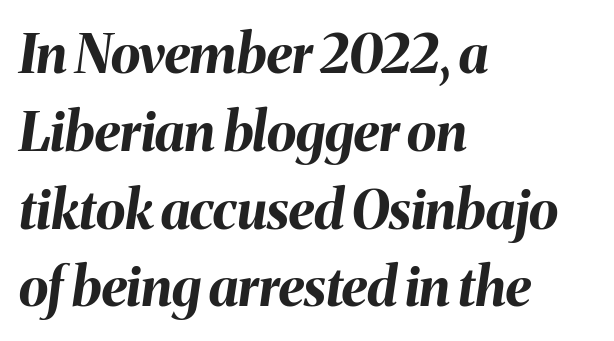
The image shows 54 px bold type, italic (leaning right); set left-aligned, normal line spacing (1.44x), normal letter spacing, not underlined; medium stroke contrast and a medium x-height.
